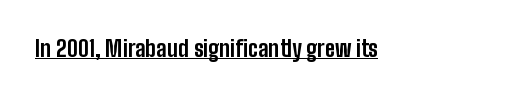
{"italic": "no", "bold": "yes", "underline": "yes", "letter_spacing": "normal", "letter_spacing_em": 0.0, "glyph_px": 22}
